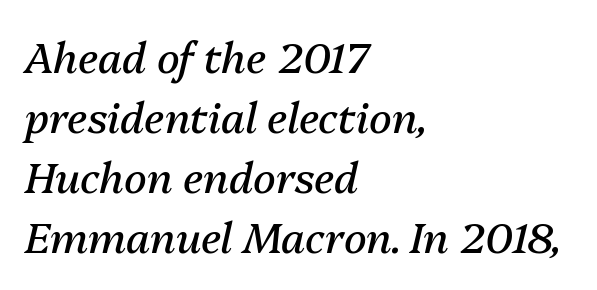
Leading: standard. Glyph-to-glyph distance matches everyday printed text. The face looks like a standard text weight, possibly lighter. Notice how the passage keeps a crisp vertical edge on the left only. The baseline area is clear. Looks like regular typesetting: each glyph gets only the width it needs.
